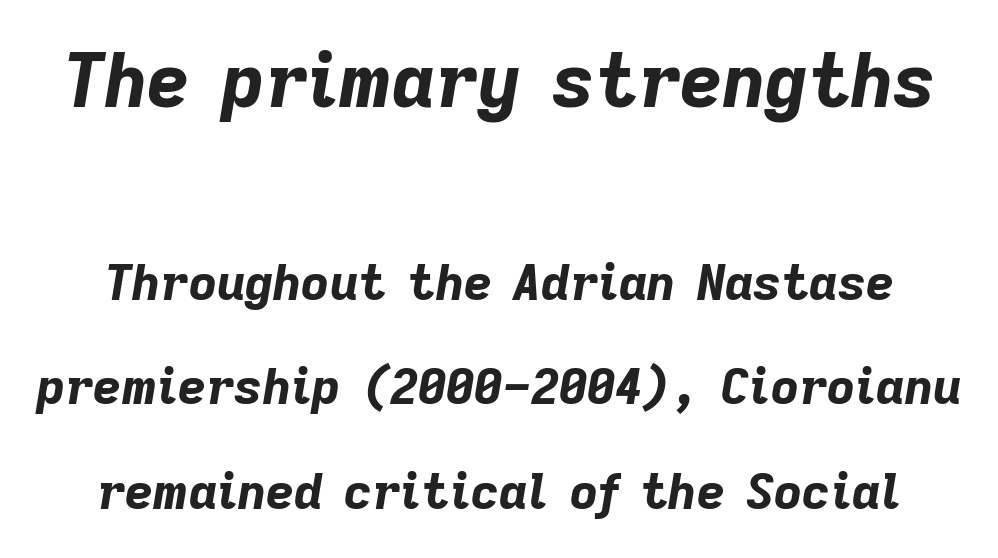
Q: Is the text bold? A: Yes.
Q: Is the text italic (slanted)? A: Yes, it leans right by about 9 degrees.
Q: Is the text underlined? A: No.
Q: Is the spacing between letters normal or unusually wide? A: Normal.
Q: Is the spacing between lines tight, normal or loose? A: Loose.
Q: Which block of text is set in a larger size, the first (top) or the second (bottom)? A: The first (top) one.
Q: Width (condensed, normal, or wide)? A: Normal.
Q: Stroke contrast? A: Low.
Q: x-height? A: Medium.
Q: Monospaced? A: No.
